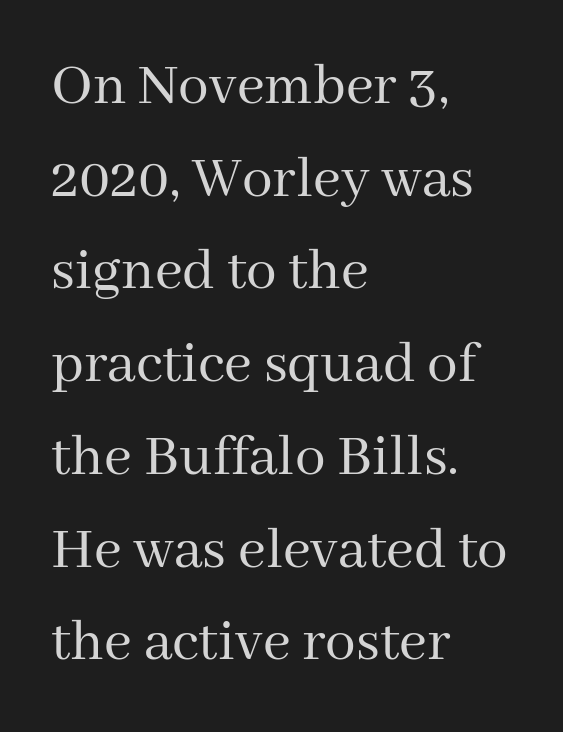
Q: Is the text bold? A: No.
Q: Is the text italic (slanted)? A: No, it is upright.
Q: Is the typeface a serif or a sans-serif typeface? A: Serif.
Q: Is the text underlined? A: No.
Q: How is the paragraph aligned? A: Left-aligned.
Q: Is the spacing between letters normal or unusually wide? A: Normal.
Q: Is the spacing between lines tight, normal or loose? A: Normal.
Q: Width (condensed, normal, or wide)? A: Normal.
Q: Stroke contrast? A: Medium.
Q: x-height? A: Medium.
Q: Monospaced? A: No.
